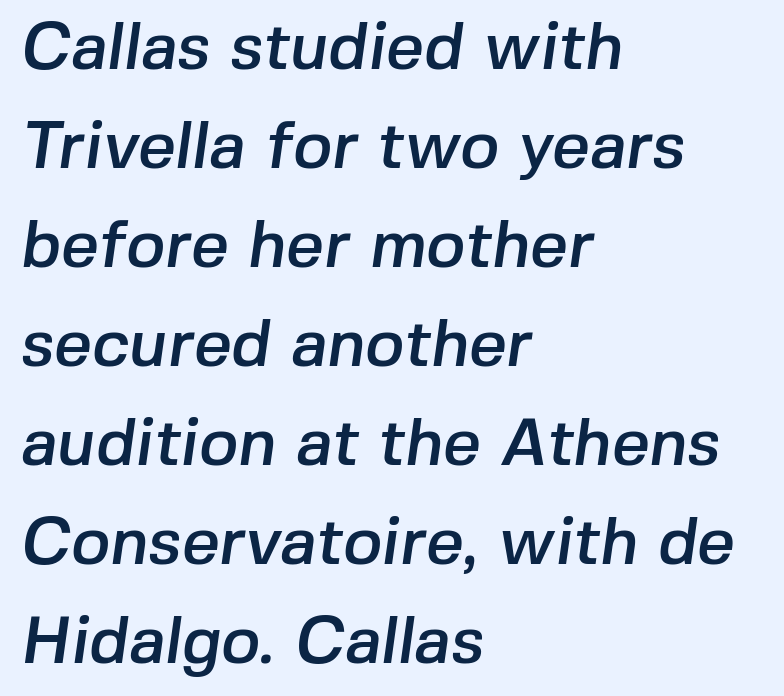
Baseline-to-baseline distance is the conventional proportion of letter height. Clear beneath every line of the passage. Proportional: the letters do not fall into vertical columns. Typeset ragged right — the left edge is the straight one. The letters carry no serifs — their stems end cleanly without finishing strokes.
